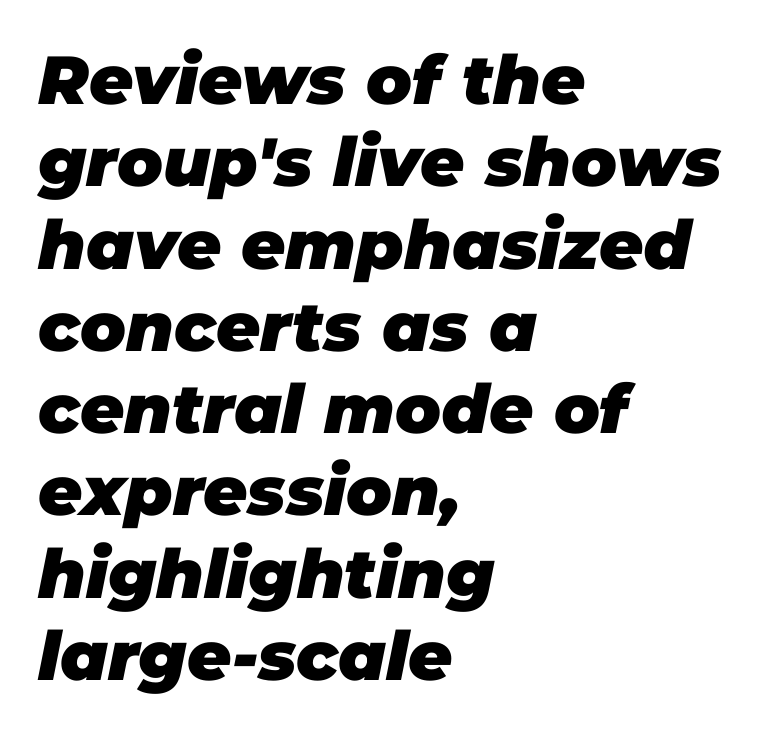
Underline: absent. Notice how the passage keeps a crisp vertical edge on the left only. You could not count columns in this text — the font is proportionally spaced. These lines carry a lot of weight — the face is fully bold. Spacing between characters is what you'd get straight out of the box. If you drew a line through each stem, it would be angled.
